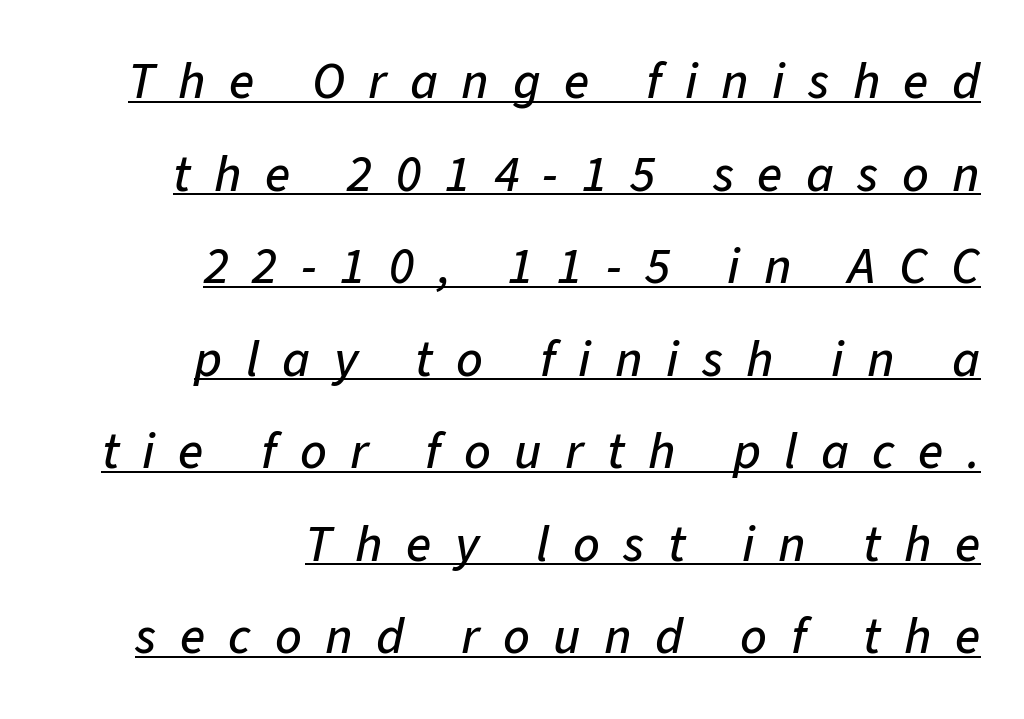
The image shows 52 px text type, italic (leaning right); set right-aligned, line spacing 1.78x, unusually wide letter spacing (+0.45 em), underlined; low stroke contrast and a medium x-height.
